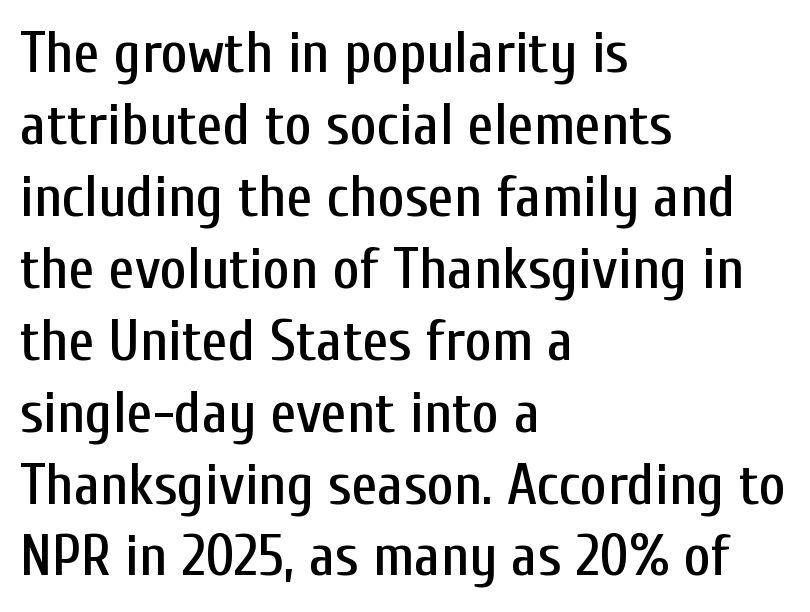
The image shows 58 px condensed sans-serif type, upright; set left-aligned, line spacing 1.24x, normal letter spacing, not underlined; low stroke contrast and a medium x-height.
